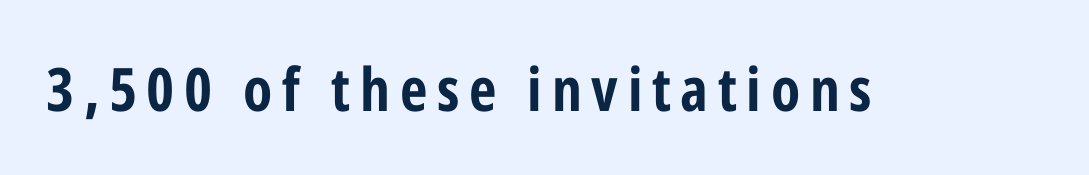
The image shows 60 px bold, condensed sans-serif type, upright; set not underlined; low stroke contrast and a medium x-height.
